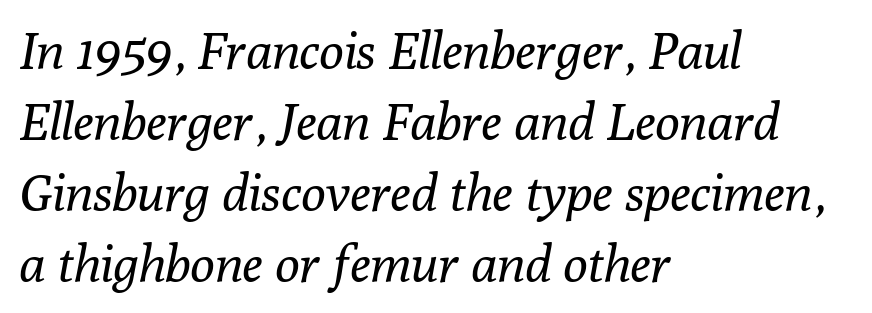
The image shows 51 px regular-weight serif type, italic (leaning right); set left-aligned, normal line spacing (1.39x), normal letter spacing, not underlined; low stroke contrast and a medium x-height.
